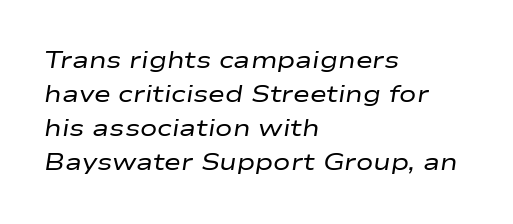
{"italic": "yes", "lean": "right", "slant_degrees": 9, "bold": "no", "underline": "no", "align": "left", "line_spacing": "normal", "line_spacing_ratio": 1.48, "letter_spacing": "normal", "letter_spacing_em": 0.0, "glyph_px": 23}
